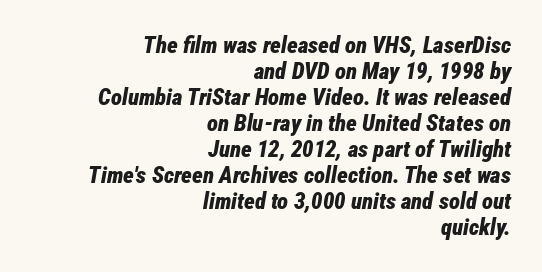
The letterforms sit shoulder to shoulder at normal distance. The compositor pushed each line to the right boundary. This rendering features lettering with no underline. Yep, that's italic — everything's leaning.
